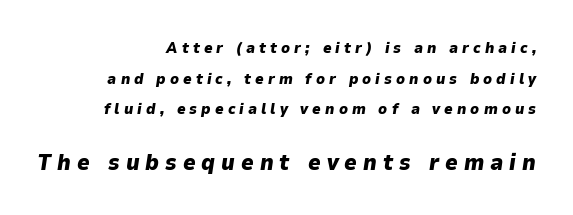
Q: Is the text bold? A: Yes.
Q: Is the text italic (slanted)? A: Yes, it leans right by about 9 degrees.
Q: Is the text underlined? A: No.
Q: How is the paragraph aligned? A: Right-aligned.
Q: Is the spacing between letters normal or unusually wide? A: Unusually wide.
Q: Is the spacing between lines tight, normal or loose? A: Loose.
Q: Which block of text is set in a larger size, the first (top) or the second (bottom)? A: The second (bottom) one.
